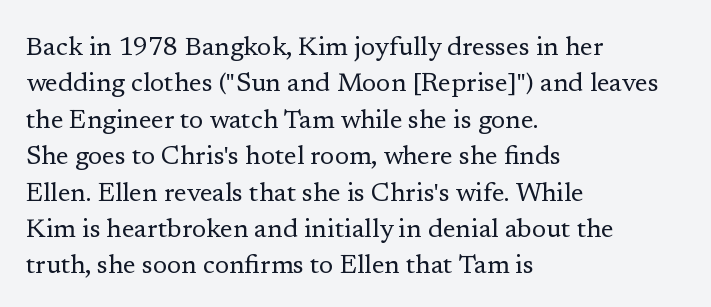
Short and long lines alike share a common starting point at left. The typeface has the unassuming heft of standard copy or less. Is the letter spacing exaggerated? No — it looks like the ordinary default. Has an underline been added? It has not. Posture: vertical.
